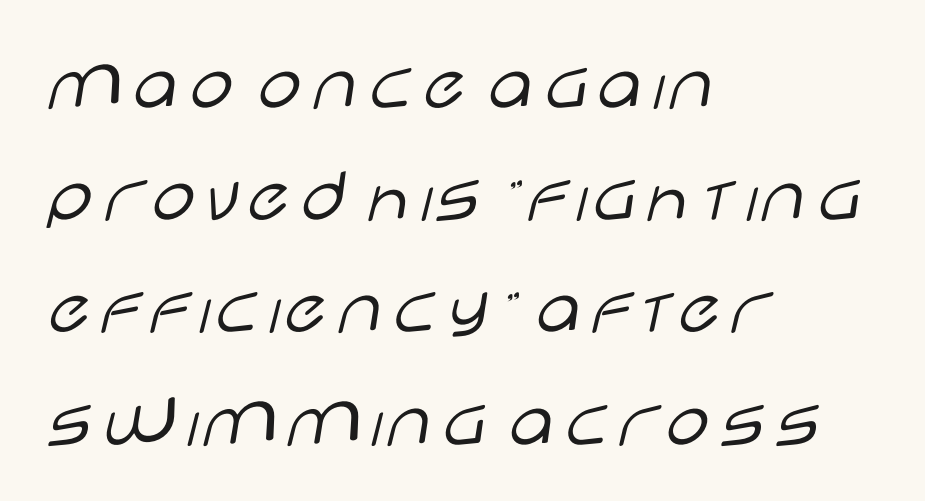
The image shows 79 px light, wide sans-serif type; set left-aligned, normal line spacing (1.42x), normal letter spacing, not underlined; low stroke contrast and a large x-height.
